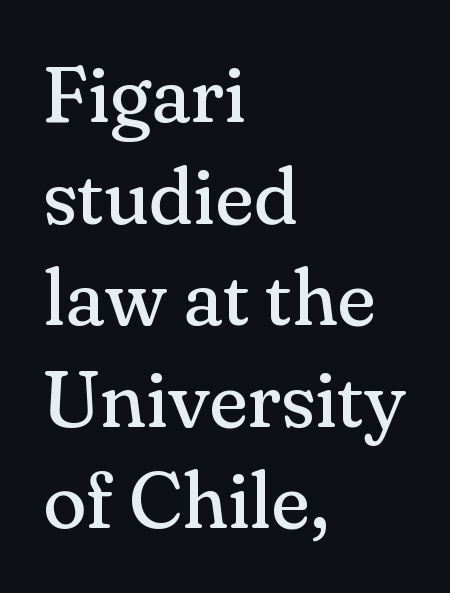
In terms of letterspacing, this is plain default setting. Weight: regular or lighter. This sample has the flowing, uneven cadence of proportional lettering. Honestly, the row spacing looks completely unremarkable.
